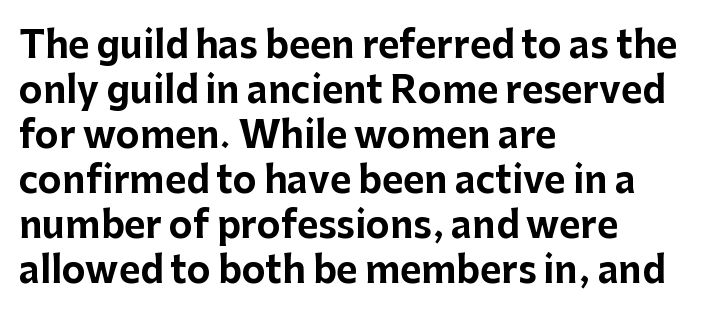
{"serif": "no", "italic": "no", "bold": "yes", "weight": "bold", "width": "normal", "stroke_contrast": "low", "x_height": "medium", "monospaced": "no", "underline": "no", "align": "left", "line_spacing": "normal", "line_spacing_ratio": 1.25, "letter_spacing": "normal", "letter_spacing_em": 0.0, "glyph_px": 36}
